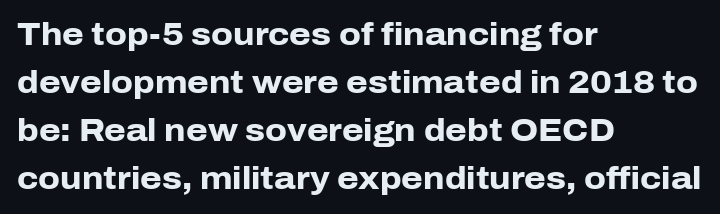
Does the lettering tilt? It doesn't — this is upright. A full-strength bold gives these letters their thick strokes. Any mark beneath the type? The region is blank. Does the type have serifs? No, each stem ends abruptly. Each line starts at the same left margin while the right side varies. No extra tracking has been applied to these lines.
